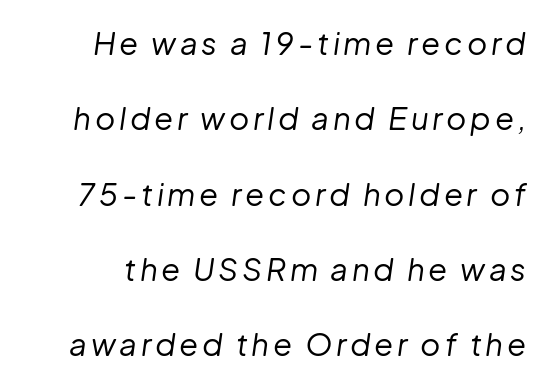
The image shows 31 px regular-weight type, italic (leaning right); set loose line spacing (2.43x), not underlined; low stroke contrast and a medium x-height.
